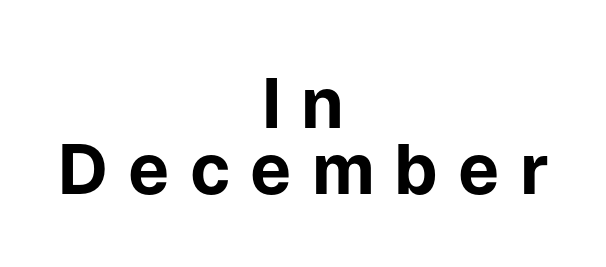
Q: Is the text bold? A: Yes.
Q: Is the text italic (slanted)? A: No, it is upright.
Q: Is the typeface a serif or a sans-serif typeface? A: Sans-serif.
Q: Is the text underlined? A: No.
Q: How is the paragraph aligned? A: Centered.
Q: Is the spacing between letters normal or unusually wide? A: Unusually wide.
Q: Is the spacing between lines tight, normal or loose? A: Tight.
Q: Width (condensed, normal, or wide)? A: Normal.
Q: Stroke contrast? A: Low.
Q: x-height? A: Medium.
Q: Monospaced? A: No.
